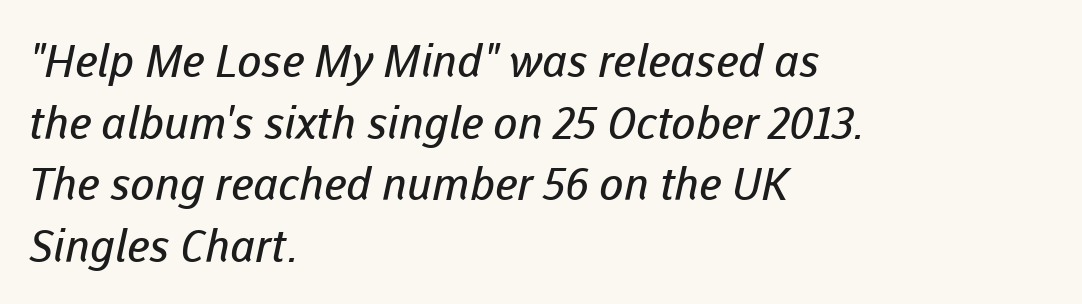
{"serif": "no", "bold": "no", "weight": "regular", "width": "normal", "stroke_contrast": "low", "x_height": "medium", "monospaced": "no", "underline": "no", "align": "left", "line_spacing": "normal", "line_spacing_ratio": 1.37, "letter_spacing": "normal", "letter_spacing_em": 0.0, "glyph_px": 45}
